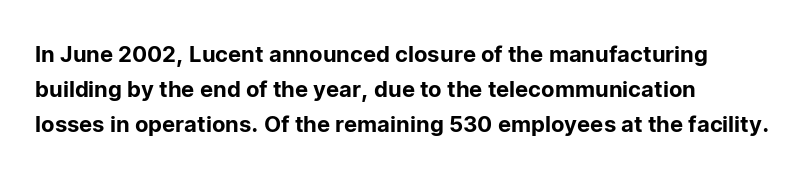
The face used here is rendered with its standard letterfit. A bare baseline throughout the passage. The compositor pushed each line to the left boundary. Regarding leading, the lines here are spaced in the standard way.
